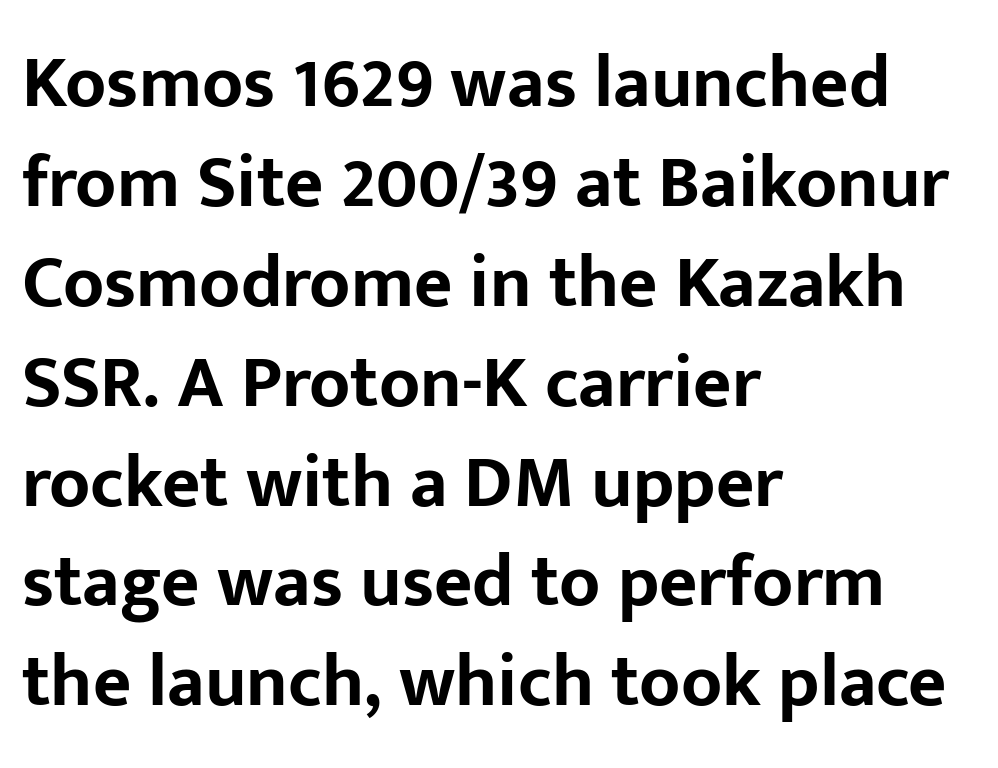
{"serif": "no", "italic": "no", "bold": "yes", "weight": "bold", "width": "normal", "stroke_contrast": "low", "x_height": "medium", "monospaced": "no", "underline": "no", "align": "left", "line_spacing": "normal", "line_spacing_ratio": 1.35, "letter_spacing": "normal", "letter_spacing_em": 0.0, "glyph_px": 74}
